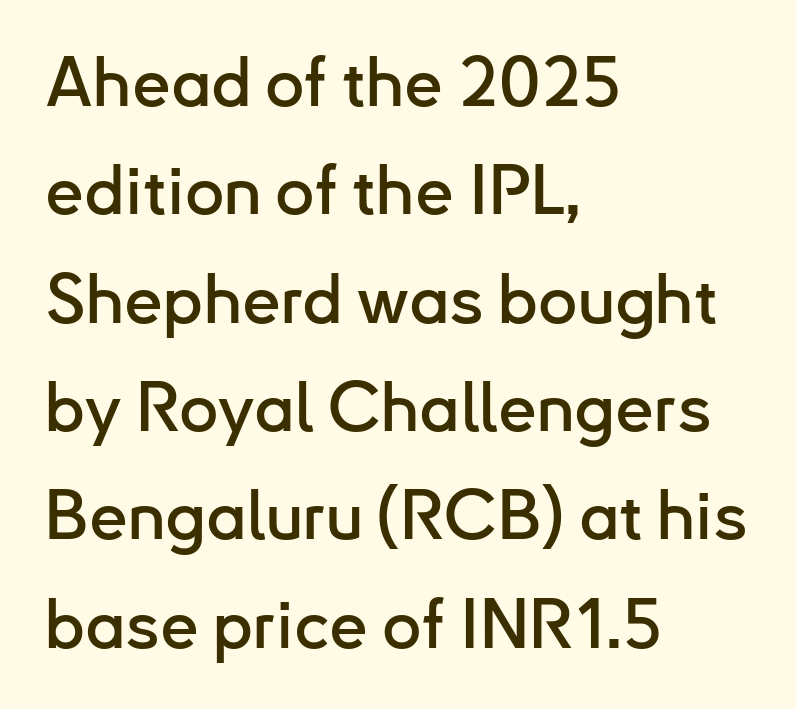
Q: Is the text italic (slanted)? A: No, it is upright.
Q: Is the typeface a serif or a sans-serif typeface? A: Sans-serif.
Q: Is the text underlined? A: No.
Q: How is the paragraph aligned? A: Left-aligned.
Q: Is the spacing between letters normal or unusually wide? A: Normal.
Q: Is the spacing between lines tight, normal or loose? A: Normal.
Q: Width (condensed, normal, or wide)? A: Normal.
Q: Stroke contrast? A: Low.
Q: x-height? A: Small.
Q: Monospaced? A: No.
